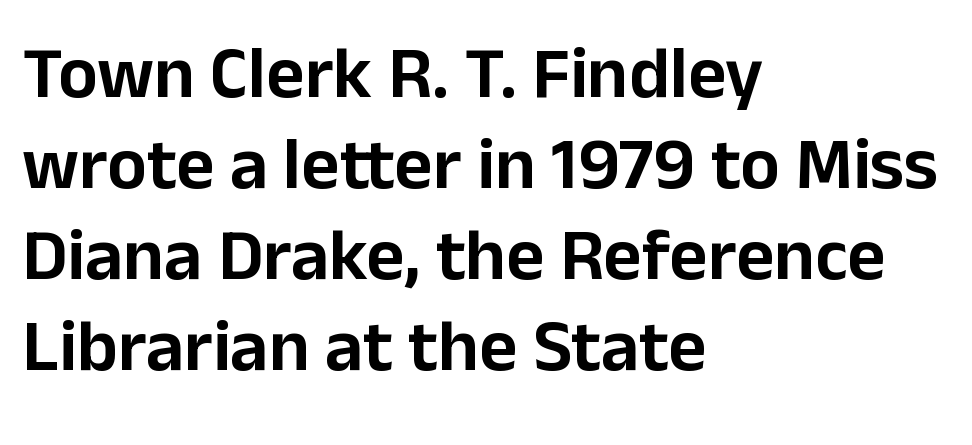
{"serif": "no", "italic": "no", "width": "normal", "stroke_contrast": "low", "x_height": "medium", "monospaced": "no", "underline": "no", "align": "left", "line_spacing_ratio": 1.23, "letter_spacing": "normal", "letter_spacing_em": 0.0, "glyph_px": 74}
